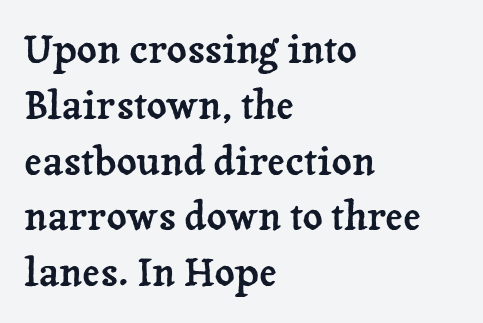
Q: Is the text italic (slanted)? A: No, it is upright.
Q: Is the typeface a serif or a sans-serif typeface? A: Serif.
Q: Is the text underlined? A: No.
Q: How is the paragraph aligned? A: Left-aligned.
Q: Is the spacing between letters normal or unusually wide? A: Normal.
Q: Is the spacing between lines tight, normal or loose? A: Normal.
Q: Width (condensed, normal, or wide)? A: Normal.
Q: Stroke contrast? A: Low.
Q: x-height? A: Medium.
Q: Monospaced? A: No.
